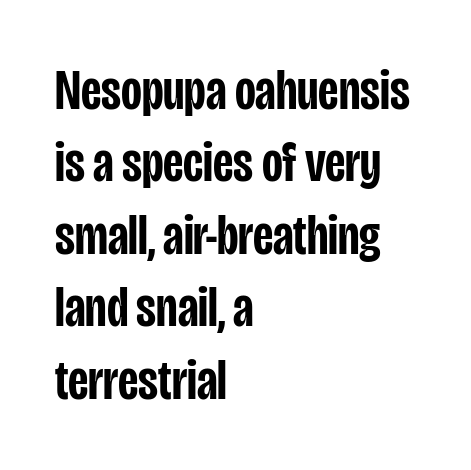
The image shows 57 px semibold, condensed sans-serif type, upright; set left-aligned, normal line spacing (1.27x), normal letter spacing, not underlined; low stroke contrast and a large x-height.
